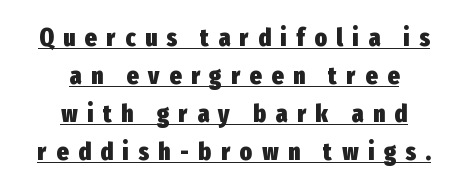
These lines are centered, leaving both edges ragged. The passage shown is emphatically bold. The lettering is marked with a stroke running underneath it. The font's upright variant was chosen for this text. Vertical spacing — default.
